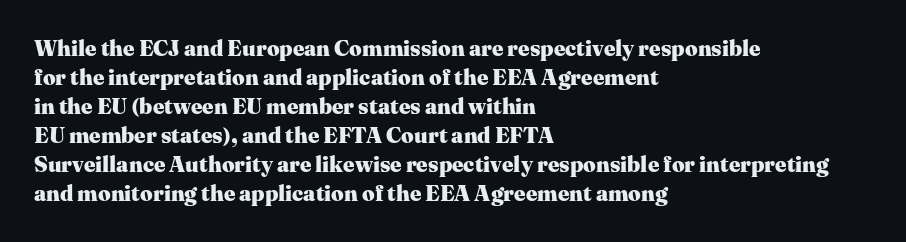
I'd describe the lettering as bold — thick and assertive. Line starts are locked; line ends wander. Nope, not italic — everything's standing straight. Only glyphs here, with clear space below each row.
